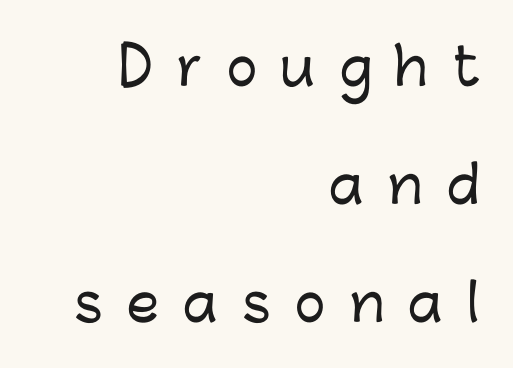
Q: Is the text italic (slanted)? A: No, it is upright.
Q: Is the typeface a serif or a sans-serif typeface? A: Sans-serif.
Q: Is the text underlined? A: No.
Q: How is the paragraph aligned? A: Right-aligned.
Q: Is the spacing between letters normal or unusually wide? A: Unusually wide.
Q: Is the spacing between lines tight, normal or loose? A: Loose.
Q: Width (condensed, normal, or wide)? A: Normal.
Q: Stroke contrast? A: Low.
Q: x-height? A: Medium.
Q: Monospaced? A: No.
